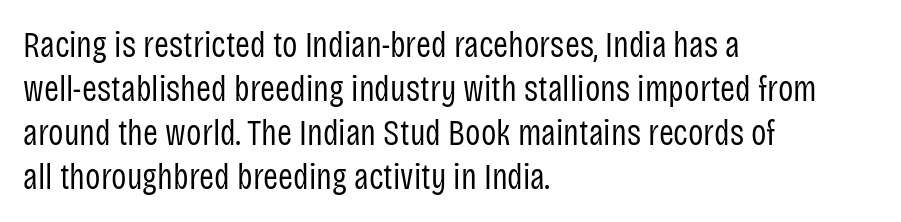
Here the designer chose a conventional face with non-uniform glyph widths. Serifs: no, the terminals of the letterforms are clean. Characters follow at the spacing the type designer built in. All the whitespace from short lines collects on the right. Weight: in the light-to-regular range.
